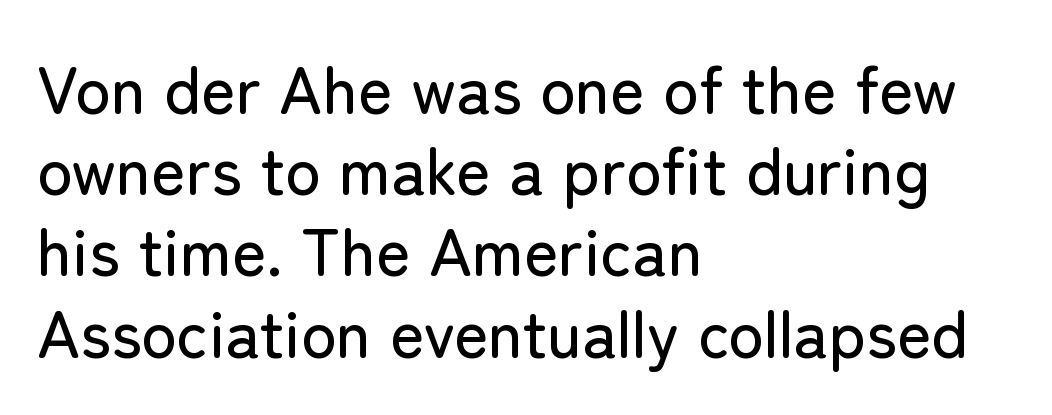
Decoration check: the copy has no underline. Character widths vary here, with narrow letters taking less room than wide ones. Observe the ordinary spacing: letters are neighbours, not strangers. Does the lettering tilt? It doesn't — this is upright. Is this a sans? Yes — the strokes have no serifs. The rag falls on the right side of this text block.
